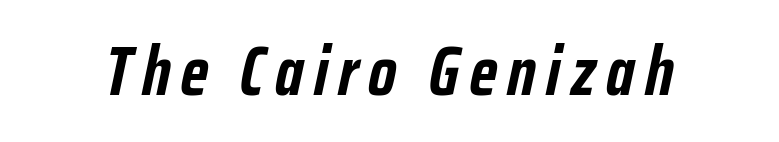
{"italic": "yes", "lean": "right", "slant_degrees": 12, "bold": "yes", "weight": "semibold", "width": "condensed", "stroke_contrast": "low", "x_height": "medium", "monospaced": "no", "underline": "no", "glyph_px": 69}
